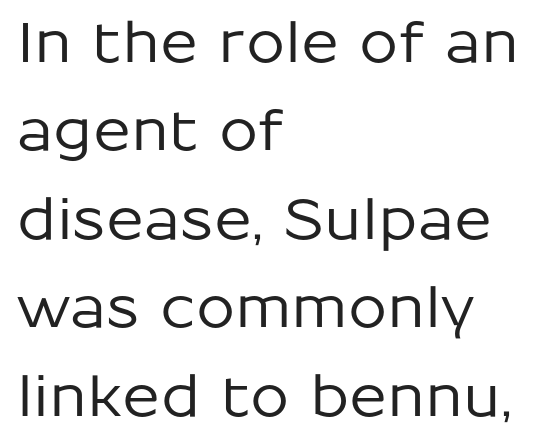
The image shows 56 px sans-serif type, upright; set left-aligned, normal line spacing (1.58x), normal letter spacing, not underlined; low stroke contrast and a medium x-height.
